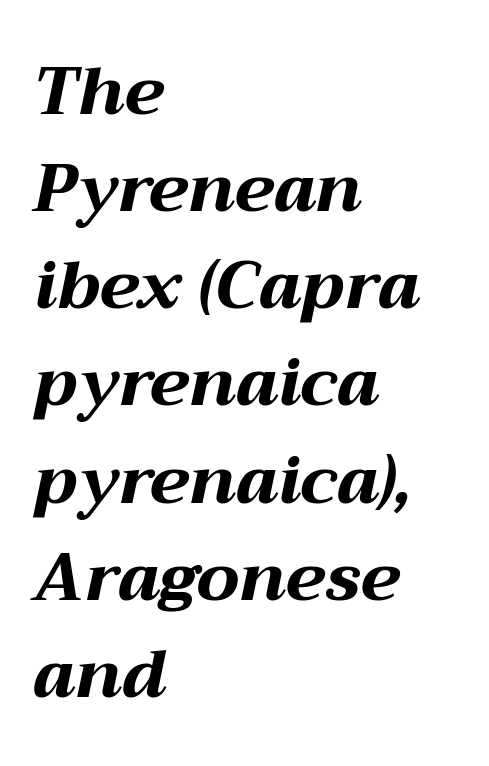
The lines in this sample share a left origin and differ only in where they stop. Rule under the text: the space is simply empty. Here the designer chose a conventional face with non-uniform glyph widths. The rows are spaced the way most documents space them. Default kerning and tracking; the words read as compact shapes.
